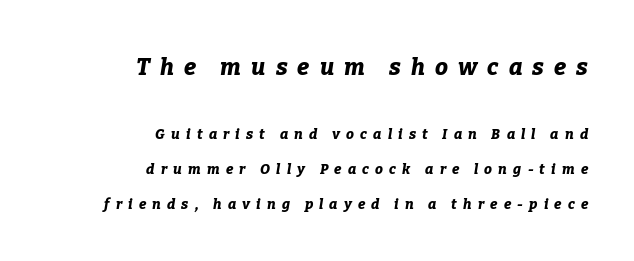
{"italic": "yes", "lean": "right", "slant_degrees": 9, "bold": "yes", "underline": "no", "align": "right", "line_spacing": "loose", "line_spacing_ratio": 2.48, "letter_spacing": "wide", "letter_spacing_em": 0.44, "larger_block": "first", "size_ratio": 1.64, "glyph_px": 23}
